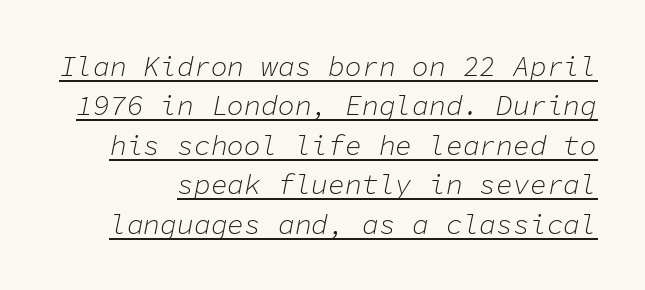
{"italic": "yes", "lean": "right", "slant_degrees": 11, "bold": "no", "weight": "light", "width": "normal", "stroke_contrast": "low", "x_height": "medium", "monospaced": "yes", "underline": "yes", "line_spacing": "normal", "line_spacing_ratio": 1.41, "letter_spacing": "normal", "letter_spacing_em": 0.0, "glyph_px": 28}
